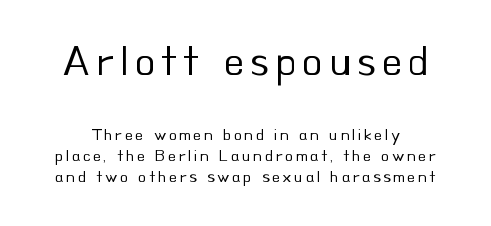
Larger block? The one above; the one below is distinctly smaller. The zone under the glyphs is completely vacant. Quick note: not italic, upright. Do the characters align in a grid? No, the font is proportional. Weight: regular or lighter.
